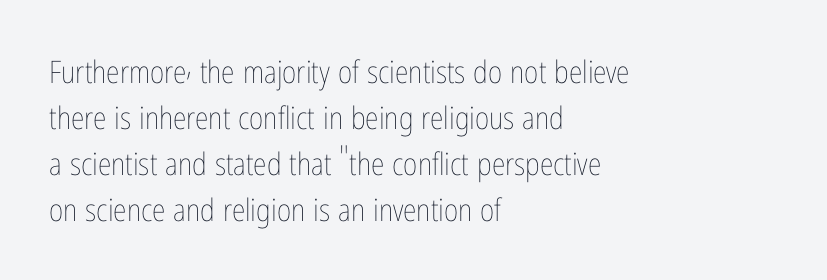
Q: Is the text bold? A: No.
Q: Is the text italic (slanted)? A: No, it is upright.
Q: Is the text underlined? A: No.
Q: How is the paragraph aligned? A: Left-aligned.
Q: Is the spacing between letters normal or unusually wide? A: Normal.
Q: Is the spacing between lines tight, normal or loose? A: Normal.
Q: Width (condensed, normal, or wide)? A: Condensed.
Q: Stroke contrast? A: Low.
Q: x-height? A: Medium.
Q: Monospaced? A: No.
